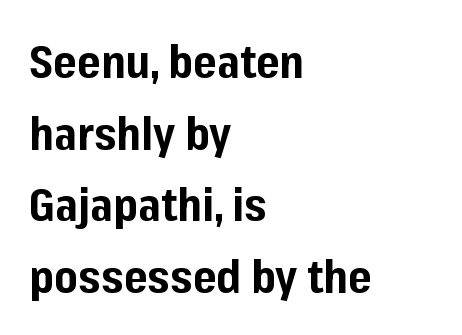
Q: Is the text bold? A: Yes.
Q: Is the text italic (slanted)? A: No, it is upright.
Q: Is the typeface a serif or a sans-serif typeface? A: Sans-serif.
Q: Is the text underlined? A: No.
Q: How is the paragraph aligned? A: Left-aligned.
Q: Is the spacing between letters normal or unusually wide? A: Normal.
Q: Is the spacing between lines tight, normal or loose? A: Normal.
Q: Width (condensed, normal, or wide)? A: Normal.
Q: Stroke contrast? A: Low.
Q: x-height? A: Medium.
Q: Monospaced? A: No.
